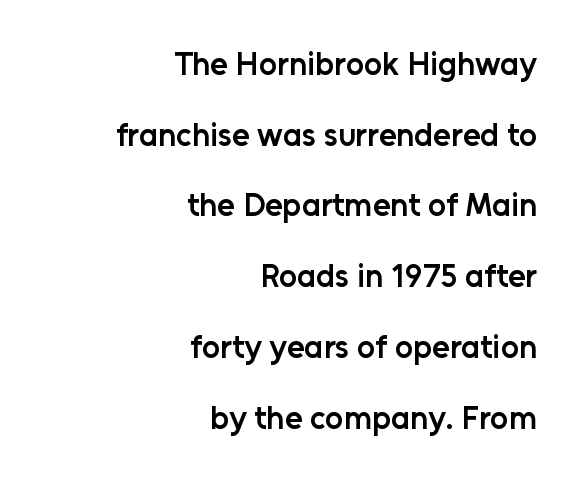
Nothing sits at the stroke ends, so this counts as sans-serif. Stroke thickness is moderately raised; the sample reads as semibold. Ascenders rise straight up at ninety degrees. The lines are quadded right.
